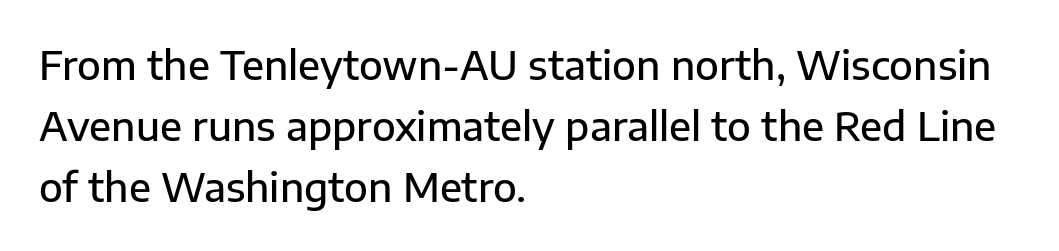
The image shows 39 px semibold sans-serif type, upright; set left-aligned, normal line spacing (1.57x), normal letter spacing, not underlined; low stroke contrast and a medium x-height.
